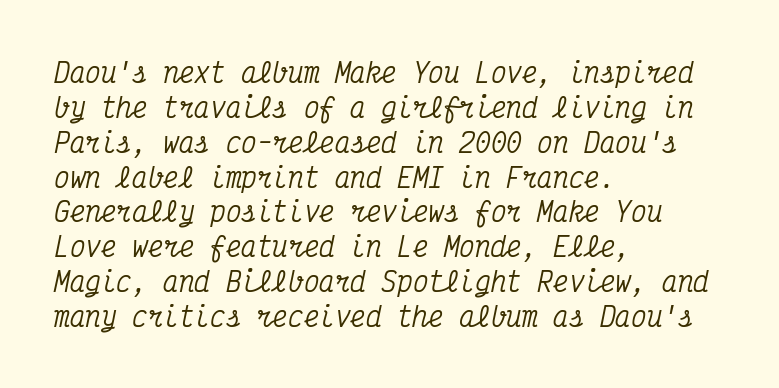
{"italic": "yes", "lean": "right", "slant_degrees": 12, "underline": "no", "align": "left", "line_spacing": "normal", "line_spacing_ratio": 1.34, "letter_spacing": "normal", "letter_spacing_em": 0.0, "glyph_px": 26}
